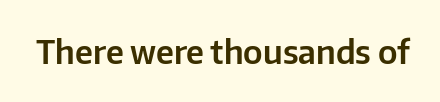
{"serif": "no", "italic": "no", "width": "normal", "stroke_contrast": "low", "x_height": "medium", "monospaced": "no", "underline": "no", "letter_spacing": "normal", "letter_spacing_em": 0.0, "glyph_px": 33}
